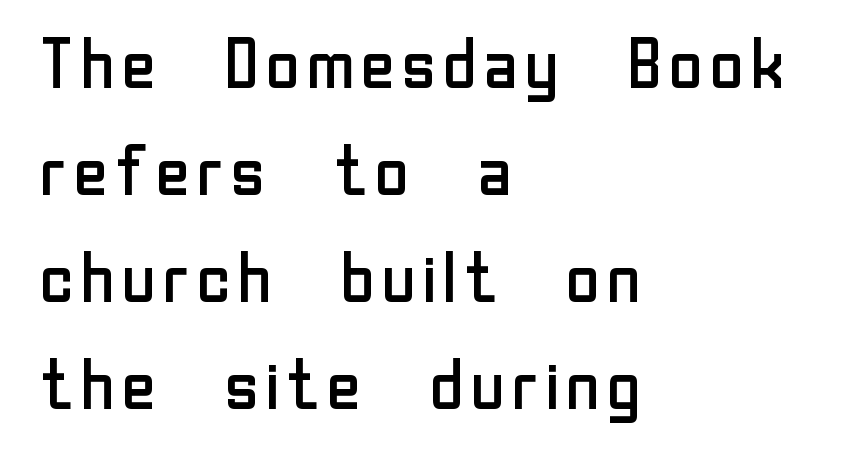
Regarding serifs, this sample does without them. Check under the words: just untouched page. Varying glyph widths throughout — classic text-font behaviour. A roman cut, with each character standing at attention. Nothing unusual about the tracking: characters are spaced as the font intends.
